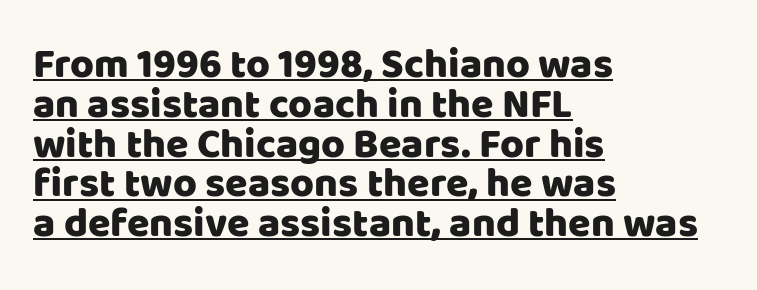
Is there much room between lines? No — they nearly touch. Underlining? Definitely there. Note: no serifs on the glyphs. The typesetter chose a ragged-right arrangement here.
